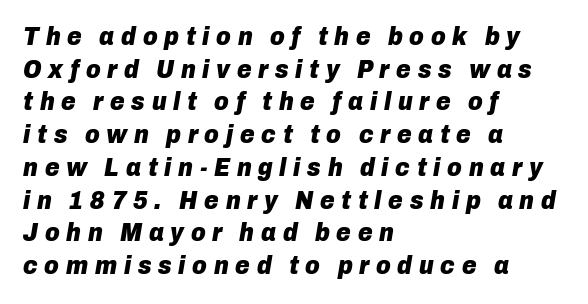
Q: Is the text bold? A: Yes.
Q: Is the text italic (slanted)? A: Yes, it leans right by about 10 degrees.
Q: Is the text underlined? A: No.
Q: How is the paragraph aligned? A: Left-aligned.
Q: Is the spacing between letters normal or unusually wide? A: Unusually wide.
Q: Is the spacing between lines tight, normal or loose? A: Normal.
